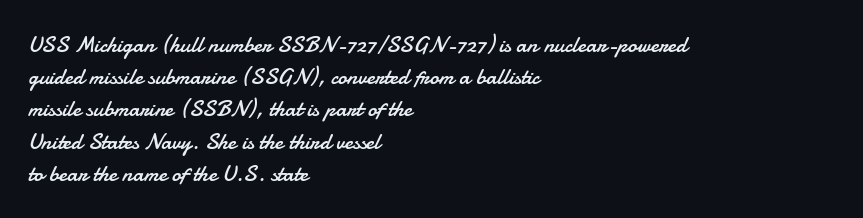
Q: Is the text bold? A: No.
Q: Is the text italic (slanted)? A: Yes.
Q: Is the text underlined? A: No.
Q: How is the paragraph aligned? A: Left-aligned.
Q: Is the spacing between letters normal or unusually wide? A: Normal.
Q: Is the spacing between lines tight, normal or loose? A: Normal.
